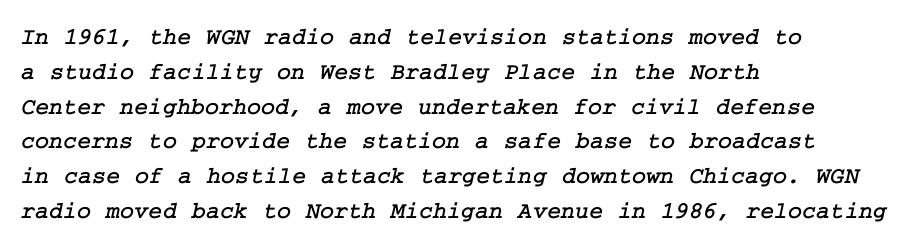
{"underline": "no", "align": "left", "line_spacing": "normal", "line_spacing_ratio": 1.45, "letter_spacing": "normal", "letter_spacing_em": 0.0, "glyph_px": 24}
